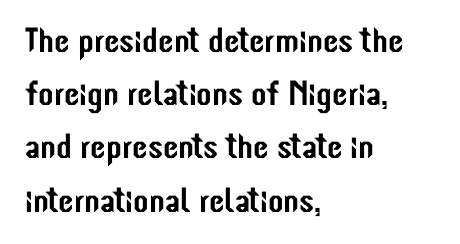
Q: Is the text italic (slanted)? A: No, it is upright.
Q: Is the typeface a serif or a sans-serif typeface? A: Sans-serif.
Q: Is the text underlined? A: No.
Q: How is the paragraph aligned? A: Left-aligned.
Q: Is the spacing between letters normal or unusually wide? A: Normal.
Q: Is the spacing between lines tight, normal or loose? A: Normal.
Q: Width (condensed, normal, or wide)? A: Condensed.
Q: Stroke contrast? A: Low.
Q: x-height? A: Medium.
Q: Monospaced? A: No.
